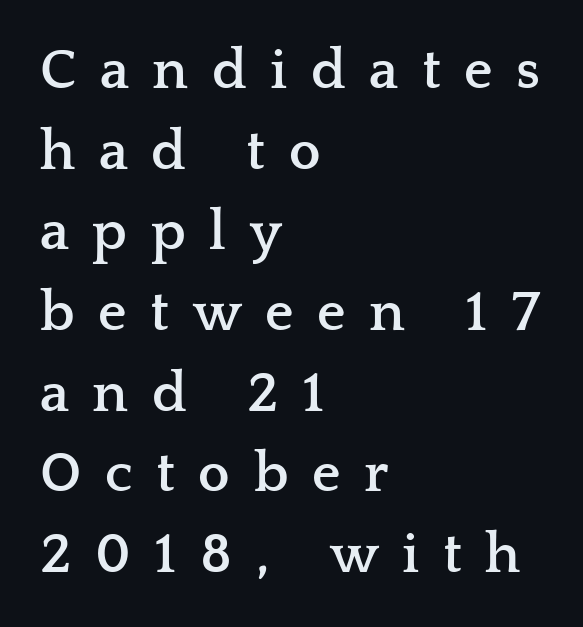
The image shows 56 px semibold, wide serif type, upright; set left-aligned, normal line spacing (1.44x), unusually wide letter spacing (+0.42 em), not underlined; low stroke contrast and a medium x-height.
